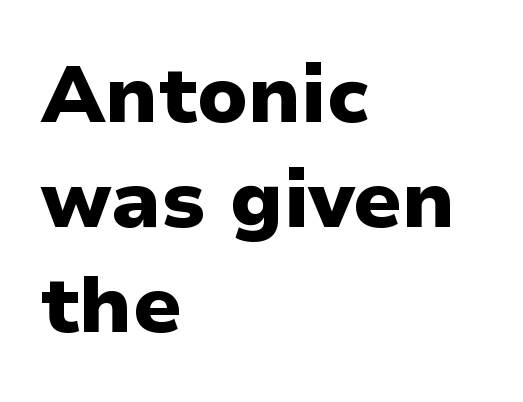
Look at the tracking — it's just the regular setting, nothing added. The text was rendered using a sans face with plain stroke endings. Is this a fixed-width face? No — the glyphs have proportional, varying widths. Weight: bold.
